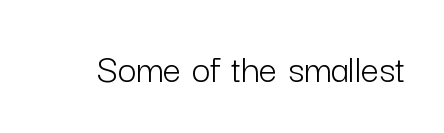
{"serif": "no", "italic": "no", "bold": "no", "weight": "light", "width": "normal", "stroke_contrast": "low", "x_height": "medium", "monospaced": "no", "underline": "no", "letter_spacing": "normal", "letter_spacing_em": 0.0, "glyph_px": 41}
